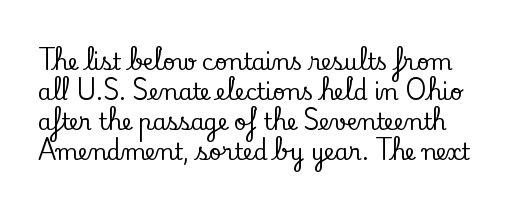
{"italic": "no", "underline": "no", "line_spacing": "normal", "line_spacing_ratio": 1.37, "letter_spacing": "normal", "letter_spacing_em": 0.0, "glyph_px": 22}
